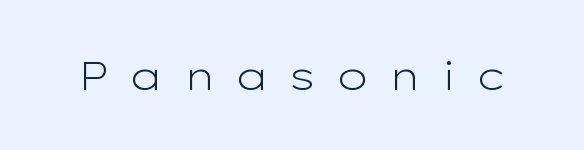
The image shows 40 px light, wide sans-serif type, upright; set unusually wide letter spacing (+0.49 em), not underlined; low stroke contrast and a medium x-height.
